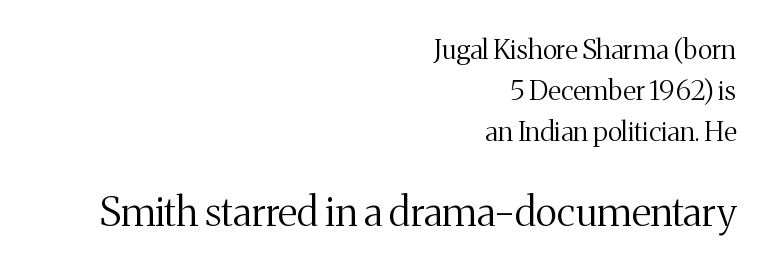
To sum up the face: it has serifs. Bold? No — there's no thickening of the strokes. The string is rendered with underlining switched off. The face used here is proportionally spaced, like ordinary book or web type. Line ends are locked; line starts wander.
